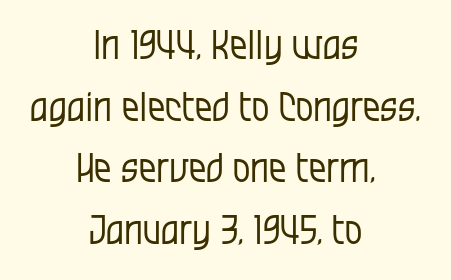
The image shows 39 px regular-weight, condensed sans-serif type, upright; set centered, normal line spacing (1.58x), normal letter spacing, not underlined; low stroke contrast and a large x-height.
